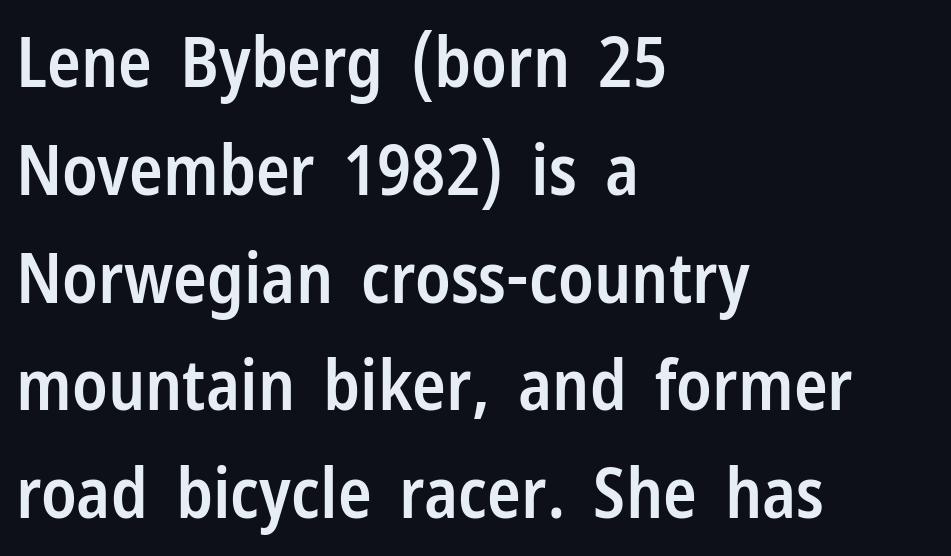
Q: Is the text bold? A: Semi-bold.
Q: Is the text italic (slanted)? A: No, it is upright.
Q: Is the typeface a serif or a sans-serif typeface? A: Sans-serif.
Q: Is the text underlined? A: No.
Q: How is the paragraph aligned? A: Left-aligned.
Q: Is the spacing between letters normal or unusually wide? A: Normal.
Q: Is the spacing between lines tight, normal or loose? A: Normal.
Q: Width (condensed, normal, or wide)? A: Condensed.
Q: Stroke contrast? A: Low.
Q: x-height? A: Medium.
Q: Monospaced? A: No.
